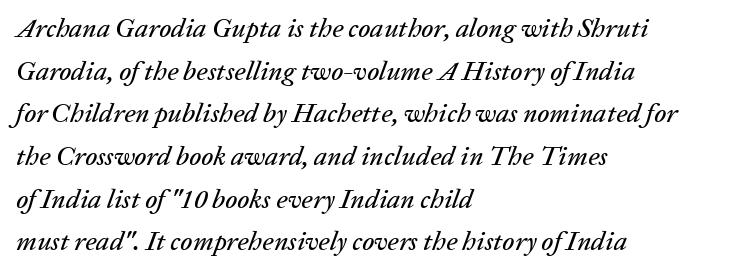
The image shows 27 px text type, italic (leaning right); set left-aligned, normal line spacing (1.58x), normal letter spacing, not underlined.
